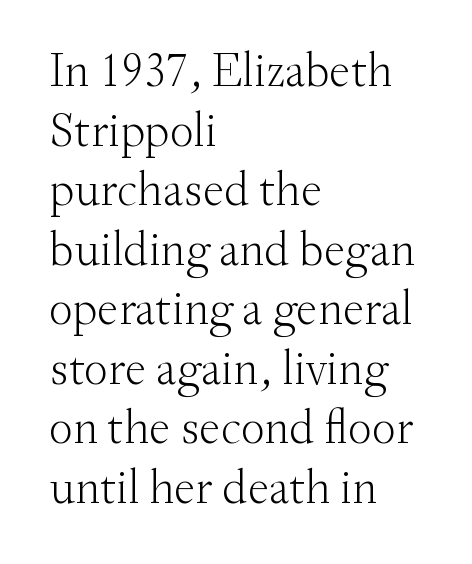
{"serif": "yes", "italic": "no", "bold": "no", "weight": "light", "width": "normal", "stroke_contrast": "medium", "x_height": "small", "monospaced": "no", "underline": "no", "align": "left", "line_spacing_ratio": 1.24, "letter_spacing": "normal", "letter_spacing_em": 0.0, "glyph_px": 48}
